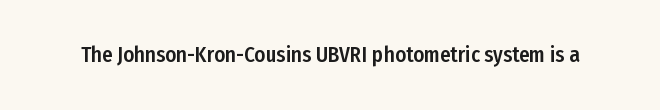
{"italic": "no", "underline": "no", "letter_spacing": "normal", "letter_spacing_em": 0.0, "glyph_px": 21}
